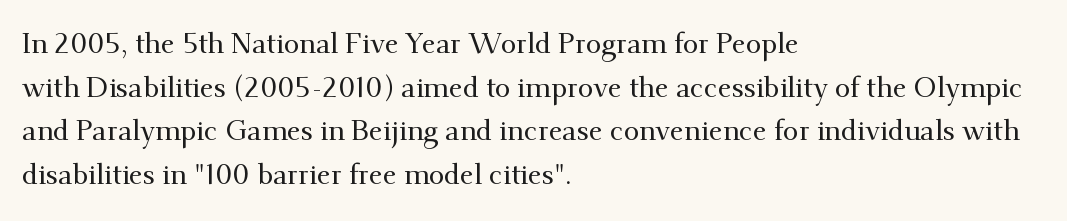
Q: Is the text italic (slanted)? A: No, it is upright.
Q: Is the typeface a serif or a sans-serif typeface? A: Serif.
Q: Is the text underlined? A: No.
Q: How is the paragraph aligned? A: Left-aligned.
Q: Is the spacing between letters normal or unusually wide? A: Normal.
Q: Is the spacing between lines tight, normal or loose? A: Normal.
Q: Width (condensed, normal, or wide)? A: Normal.
Q: Stroke contrast? A: Medium.
Q: x-height? A: Small.
Q: Monospaced? A: No.
